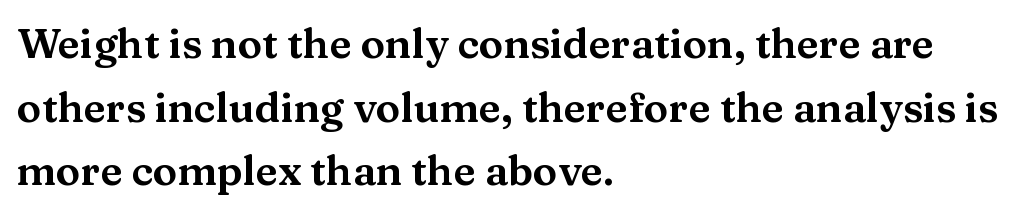
Left-aligned paragraph, ragged on the right. Baseline-to-baseline distance is the conventional proportion of letter height. The string is rendered with underlining switched off. The rendering shows small feet on the letterforms — a serif design.
